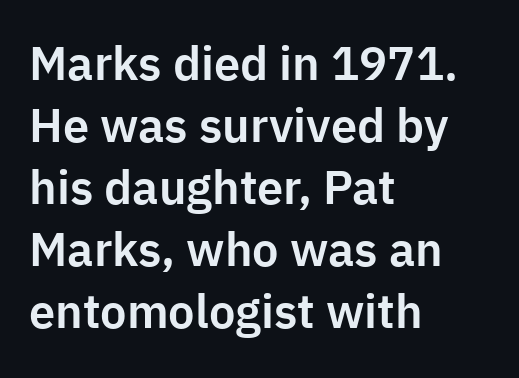
{"serif": "no", "italic": "no", "width": "normal", "stroke_contrast": "low", "x_height": "medium", "monospaced": "no", "underline": "no", "align": "left", "line_spacing": "normal", "line_spacing_ratio": 1.32, "letter_spacing": "normal", "letter_spacing_em": 0.0, "glyph_px": 47}
